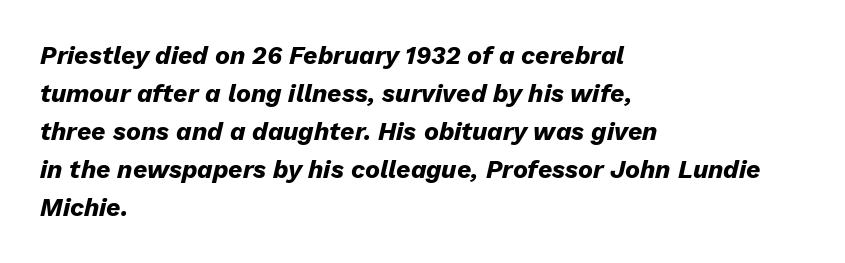
{"italic": "yes", "lean": "right", "slant_degrees": 13, "bold": "yes", "underline": "no", "align": "left", "line_spacing": "normal", "line_spacing_ratio": 1.52, "letter_spacing": "normal", "letter_spacing_em": 0.0, "glyph_px": 25}
